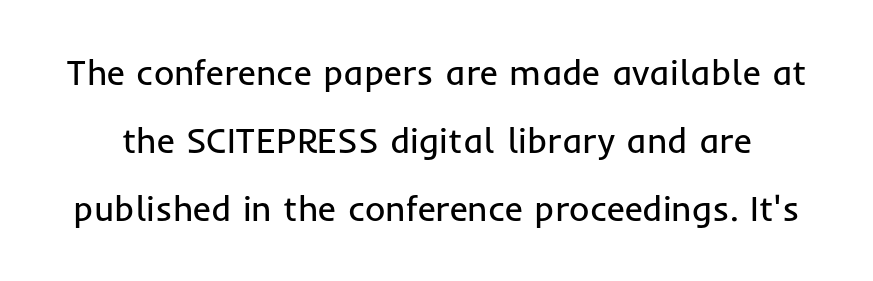
Glance below the letters and you will spot only blank space. Proportional: the letters do not fall into vertical columns. A typesetter would call this leading open, well beyond the default. No extra ink here — the face is not bold.
